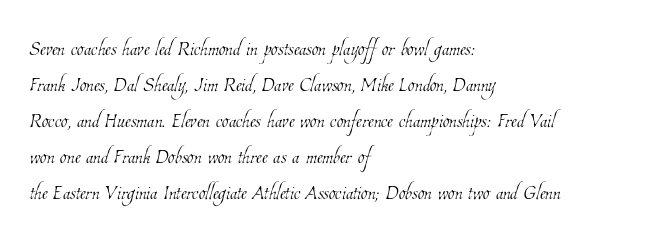
Q: Is the text bold? A: No.
Q: Is the text underlined? A: No.
Q: How is the paragraph aligned? A: Left-aligned.
Q: Is the spacing between letters normal or unusually wide? A: Normal.
Q: Is the spacing between lines tight, normal or loose? A: Normal.
